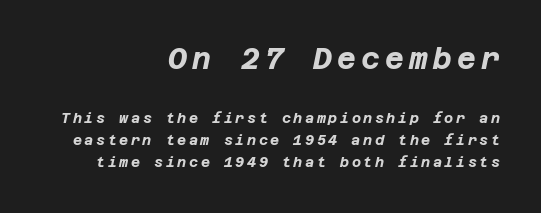
{"italic": "yes", "lean": "right", "slant_degrees": 12, "bold": "yes", "weight": "bold", "width": "normal", "stroke_contrast": "low", "x_height": "large", "underline": "no", "align": "right", "line_spacing": "normal", "line_spacing_ratio": 1.56, "larger_block": "first", "size_ratio": 2.07, "glyph_px": 29}
